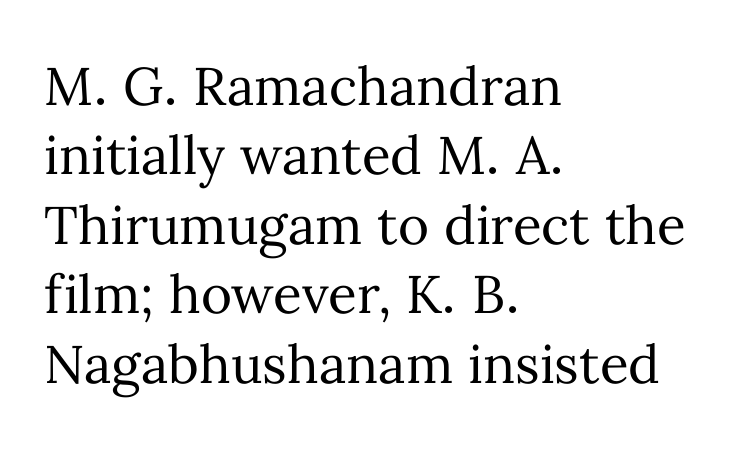
The image shows 53 px regular-weight type, upright; set left-aligned, normal line spacing (1.31x), normal letter spacing, not underlined; medium stroke contrast and a medium x-height.
